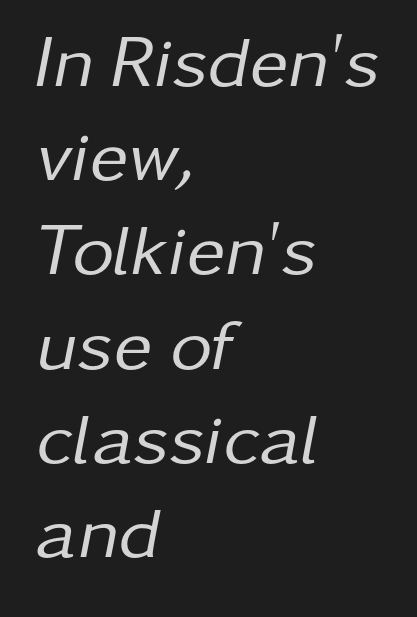
Q: Is the text bold? A: No.
Q: Is the text italic (slanted)? A: Yes, it leans right by about 11 degrees.
Q: Is the text underlined? A: No.
Q: How is the paragraph aligned? A: Left-aligned.
Q: Is the spacing between letters normal or unusually wide? A: Normal.
Q: Is the spacing between lines tight, normal or loose? A: Normal.
Q: Width (condensed, normal, or wide)? A: Normal.
Q: Stroke contrast? A: Low.
Q: x-height? A: Medium.
Q: Monospaced? A: No.
